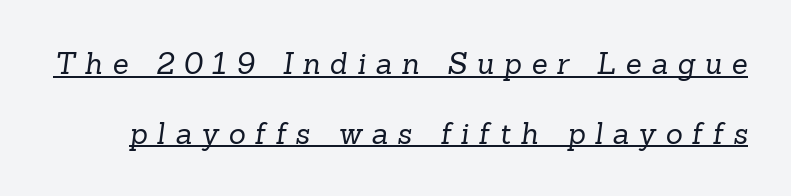
{"serif": "yes", "bold": "no", "weight": "regular", "width": "normal", "stroke_contrast": "low", "x_height": "medium", "monospaced": "no", "underline": "yes", "line_spacing": "loose", "line_spacing_ratio": 2.41, "letter_spacing": "wide", "letter_spacing_em": 0.33, "glyph_px": 29}
